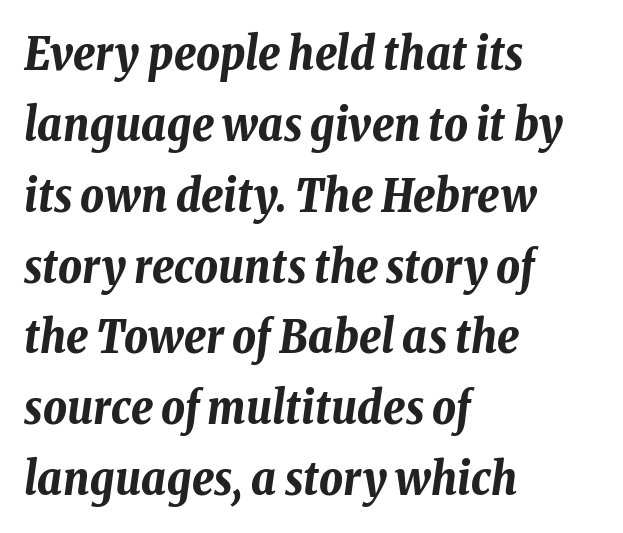
Q: Is the text bold? A: Yes.
Q: Is the text italic (slanted)? A: Yes, it leans right by about 8 degrees.
Q: Is the text underlined? A: No.
Q: How is the paragraph aligned? A: Left-aligned.
Q: Is the spacing between letters normal or unusually wide? A: Normal.
Q: Is the spacing between lines tight, normal or loose? A: Normal.
Q: Width (condensed, normal, or wide)? A: Condensed.
Q: Stroke contrast? A: Low.
Q: x-height? A: Medium.
Q: Monospaced? A: No.
